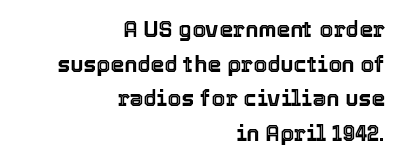
It's the straight-up-and-down kind of type. Lines of text with bare space underneath. Each line ends at the same right margin while the left side varies. The rendering keeps characters at their native spacing. Leading: standard.
